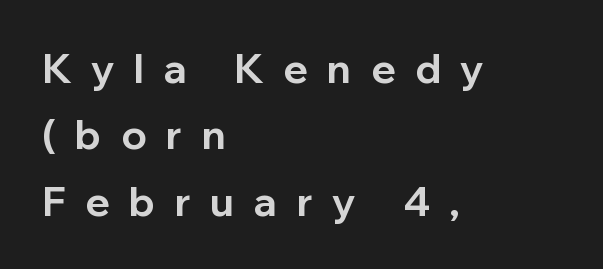
{"serif": "no", "italic": "no", "bold": "yes", "weight": "bold", "width": "normal", "stroke_contrast": "low", "x_height": "medium", "monospaced": "no", "underline": "no", "align": "left", "line_spacing": "normal", "line_spacing_ratio": 1.66, "letter_spacing": "wide", "letter_spacing_em": 0.49, "glyph_px": 40}
